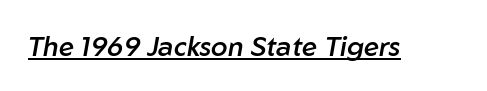
On the weight axis this lands at semibold, roughly 600. Spacing between characters is what you'd get straight out of the box. Does a line run under the words? Yes, clearly. The face used here has a pronounced slope to its letters.
